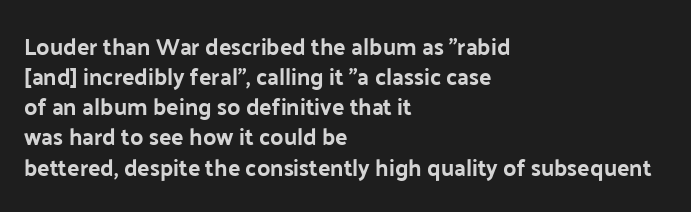
The ragged edge is on the right, which tells us the setting is flush left. What's the leading like? Ordinary, nothing unusual. Posture: straight, roman, zero tilt. The face used here is rendered with its standard letterfit. Letters rest on an invisible, unmarked baseline.
